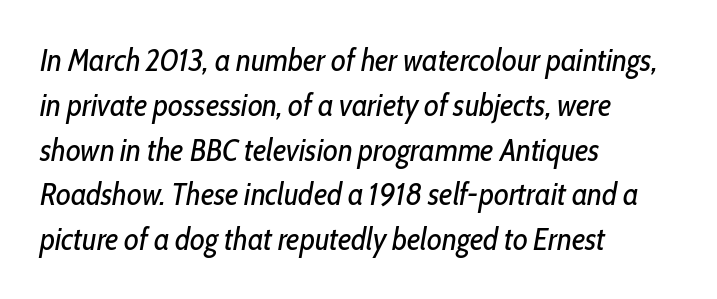
The image shows 32 px regular-weight, condensed type, italic (leaning right); set left-aligned, normal line spacing (1.4x), normal letter spacing, not underlined; low stroke contrast and a medium x-height.
